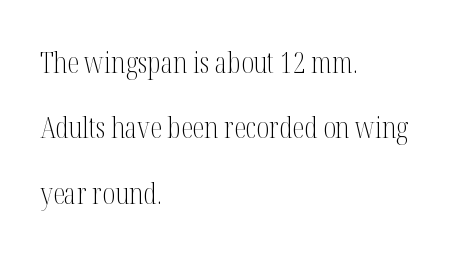
Baseline-to-baseline distance is far greater than the letter height. Examine the stroke ends and you'll spot serifs. The face used here is proportionally spaced, like ordinary book or web type. Visually the block forms a straight wall on the left and a jagged coastline on the right. Spacing between characters is what you'd get straight out of the box.
